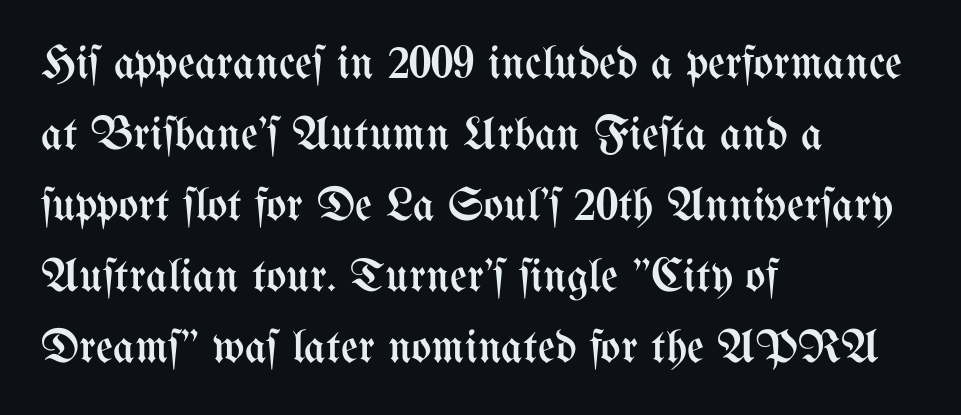
The image shows 47 px regular-weight, condensed type, upright; set left-aligned, normal line spacing (1.51x), normal letter spacing, not underlined; medium stroke contrast and a medium x-height.
